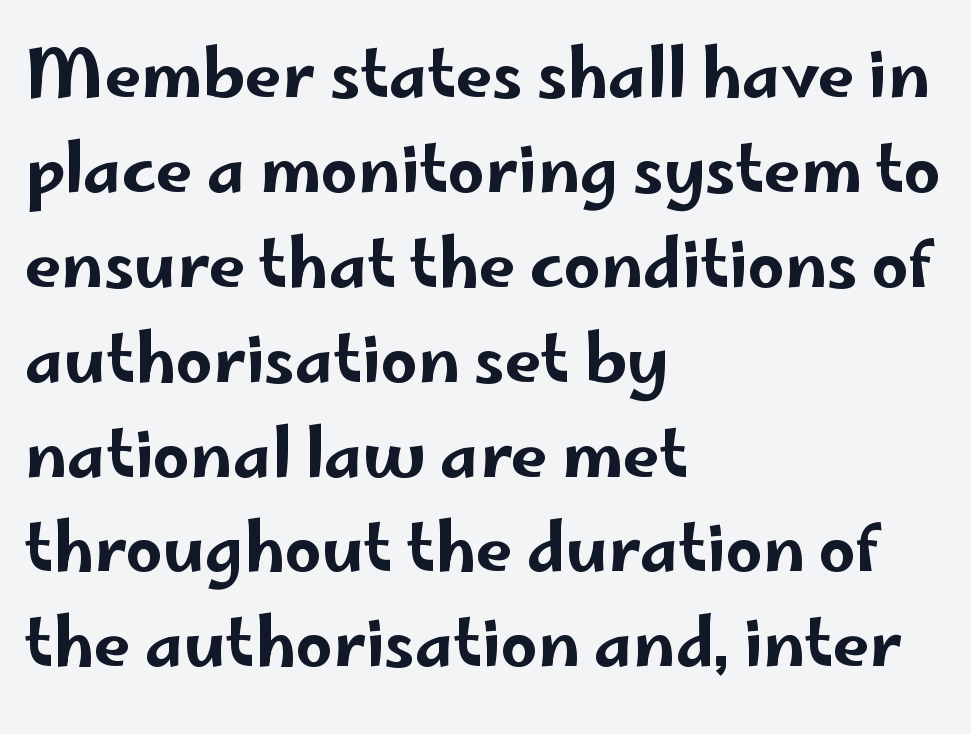
{"serif": "no", "italic": "no", "width": "wide", "stroke_contrast": "low", "x_height": "small", "monospaced": "no", "underline": "no", "align": "left", "line_spacing": "normal", "line_spacing_ratio": 1.46, "letter_spacing": "normal", "letter_spacing_em": 0.0, "glyph_px": 65}
